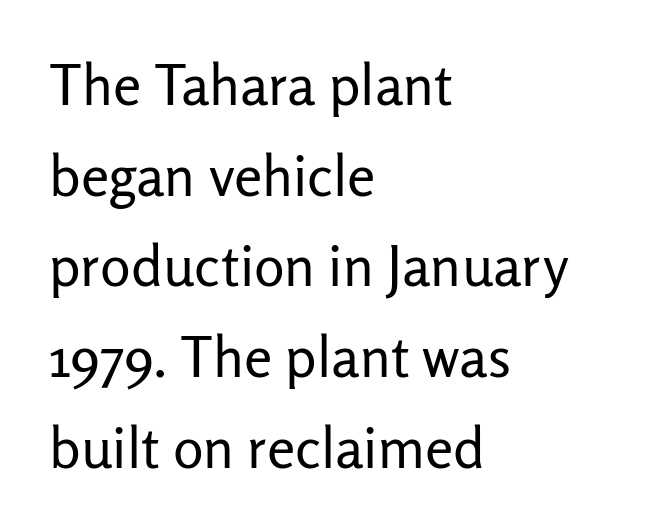
{"serif": "no", "italic": "no", "bold": "no", "weight": "regular", "width": "normal", "stroke_contrast": "low", "x_height": "medium", "monospaced": "no", "underline": "no", "align": "left", "line_spacing": "normal", "line_spacing_ratio": 1.59, "letter_spacing": "normal", "letter_spacing_em": 0.0, "glyph_px": 57}
